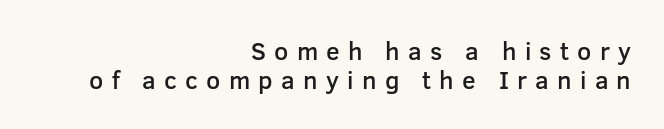
{"italic": "no", "bold": "semi", "underline": "no", "align": "right", "line_spacing": "tight", "line_spacing_ratio": 1.15, "letter_spacing": "wide", "letter_spacing_em": 0.33, "glyph_px": 25}
